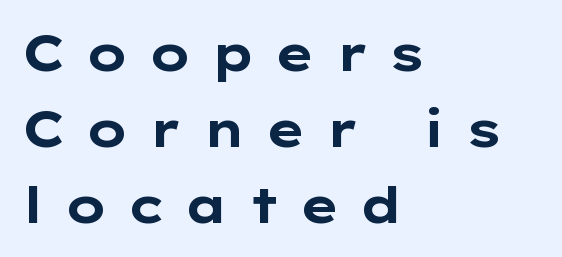
The image shows 50 px bold, wide sans-serif type, upright; set left-aligned, normal line spacing (1.52x), unusually wide letter spacing (+0.39 em), not underlined; low stroke contrast and a medium x-height.
